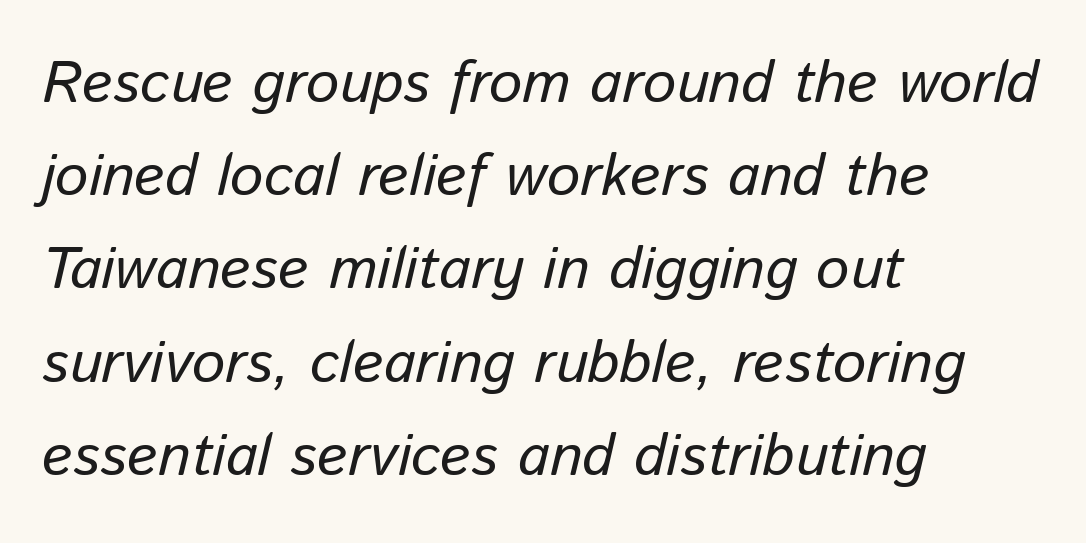
Heaviness? Minimal to ordinary, like unemphasized prose. How are the letters spaced? Ordinarily, with no added tracking. Clear beneath every line of the passage. If you drew a ruler down the left edge, every line would touch it. The rows are spaced the way most documents space them. The axis of the letterforms is tilted away from vertical.
